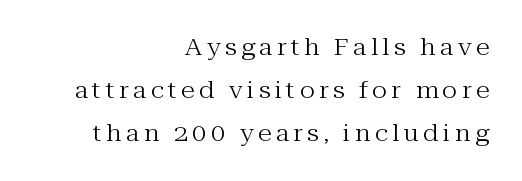
Is the block centered? No — it sits flush against the right margin. Is the stroke heavy? The answer is a plain regular-or-lighter. Descenders are the only things crossing below the line. Rendered with straight, roman letterforms.
